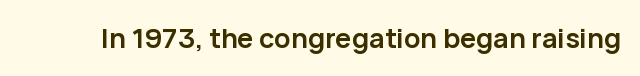
What stands out about the letter spacing? Nothing — it is the standard amount. No italicization has been applied; the sample stays upright. The gap between lines stays unmarked. Thick stems and heavy bowls — unmistakably bold.
